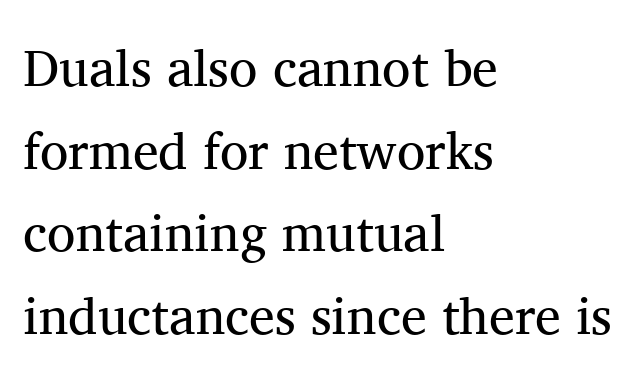
{"serif": "yes", "italic": "no", "bold": "no", "weight": "regular", "width": "normal", "stroke_contrast": "medium", "x_height": "medium", "monospaced": "no", "underline": "no", "align": "left", "line_spacing": "normal", "line_spacing_ratio": 1.59, "letter_spacing": "normal", "letter_spacing_em": 0.0, "glyph_px": 52}
